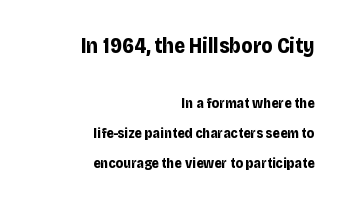
Q: Is the text bold? A: Yes.
Q: Is the text italic (slanted)? A: No, it is upright.
Q: Is the text underlined? A: No.
Q: How is the paragraph aligned? A: Right-aligned.
Q: Is the spacing between letters normal or unusually wide? A: Normal.
Q: Is the spacing between lines tight, normal or loose? A: Loose.
Q: Which block of text is set in a larger size, the first (top) or the second (bottom)? A: The first (top) one.
